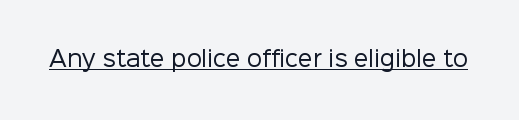
Italic: no, the glyphs are upright roman. You can see a thin bar hugging the bottom of the glyphs. Nothing heavy about these letters — not bold at all. Look at the tracking — it's just the regular setting, nothing added.
